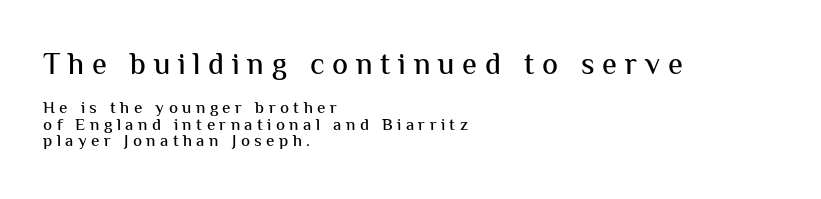
Q: Is the text italic (slanted)? A: No, it is upright.
Q: Is the typeface a serif or a sans-serif typeface? A: Sans-serif.
Q: Is the text underlined? A: No.
Q: How is the paragraph aligned? A: Left-aligned.
Q: Is the spacing between letters normal or unusually wide? A: Unusually wide.
Q: Is the spacing between lines tight, normal or loose? A: Tight.
Q: Which block of text is set in a larger size, the first (top) or the second (bottom)? A: The first (top) one.
Q: Width (condensed, normal, or wide)? A: Normal.
Q: Stroke contrast? A: Medium.
Q: x-height? A: Medium.
Q: Monospaced? A: No.
